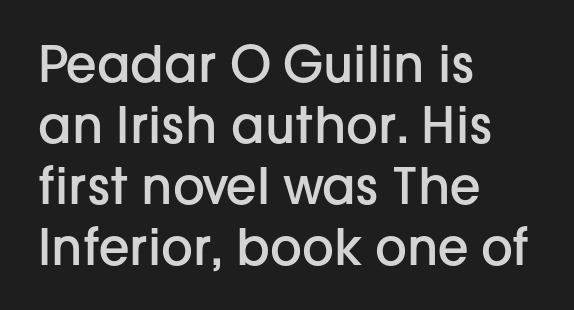
{"serif": "no", "italic": "no", "bold": "semi", "weight": "semibold", "width": "normal", "stroke_contrast": "low", "x_height": "medium", "monospaced": "no", "underline": "no", "align": "left", "line_spacing_ratio": 1.22, "letter_spacing": "normal", "letter_spacing_em": 0.0, "glyph_px": 50}
